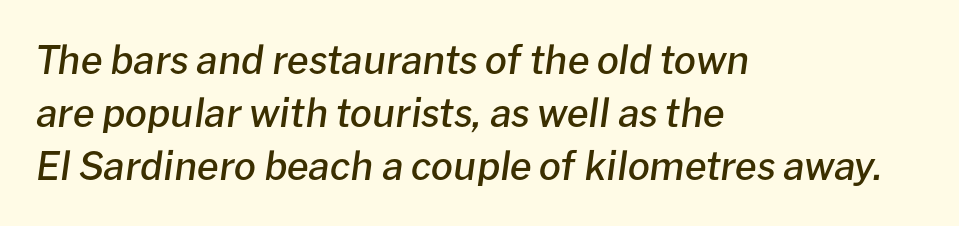
Q: Is the text bold? A: Semi-bold.
Q: Is the text italic (slanted)? A: Yes, it leans right by about 8 degrees.
Q: Is the text underlined? A: No.
Q: How is the paragraph aligned? A: Left-aligned.
Q: Is the spacing between letters normal or unusually wide? A: Normal.
Q: Is the spacing between lines tight, normal or loose? A: Normal.
Q: Width (condensed, normal, or wide)? A: Normal.
Q: Stroke contrast? A: Low.
Q: x-height? A: Medium.
Q: Monospaced? A: No.
